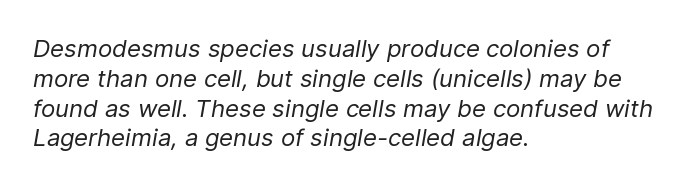
The image shows 24 px text type, italic (leaning right); set left-aligned, line spacing 1.24x, normal letter spacing, not underlined.
